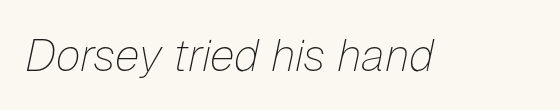
Q: Is the text bold? A: No.
Q: Is the text italic (slanted)? A: Yes, it leans right by about 12 degrees.
Q: Is the text underlined? A: No.
Q: Is the spacing between letters normal or unusually wide? A: Normal.
Q: Width (condensed, normal, or wide)? A: Normal.
Q: Stroke contrast? A: Low.
Q: x-height? A: Medium.
Q: Monospaced? A: No.
